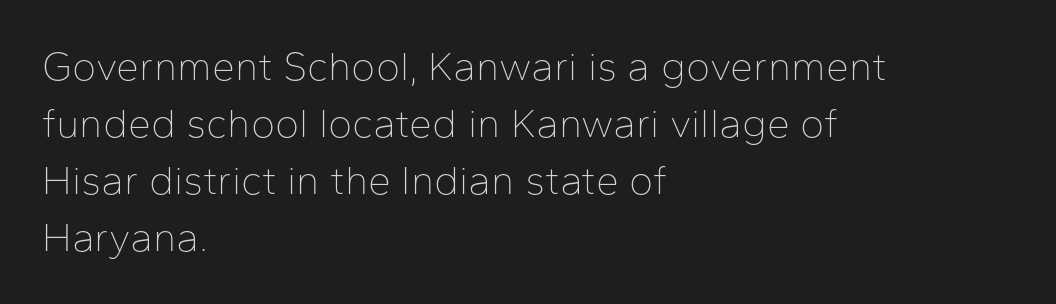
Check the space under the baseline: it is left empty. Characters remain perfectly vertical along every line. The rendering uses a moderate line-height, typical for paragraphs. These lines are set flush left with a ragged right edge.
